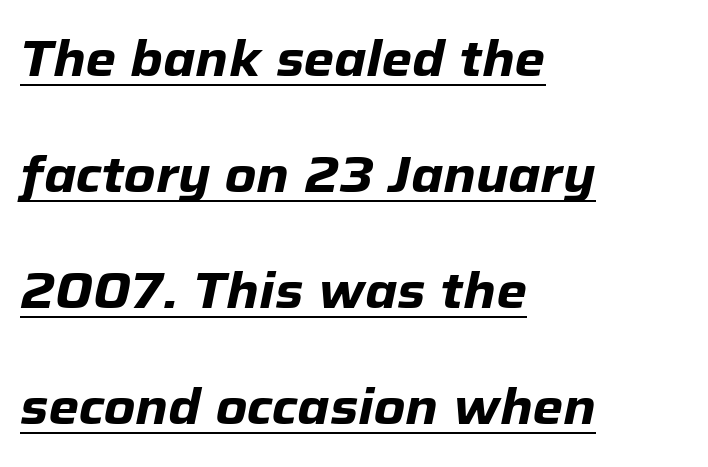
Q: Is the text bold? A: Yes.
Q: Is the text italic (slanted)? A: Yes, it leans right by about 12 degrees.
Q: Is the text underlined? A: Yes.
Q: How is the paragraph aligned? A: Left-aligned.
Q: Is the spacing between letters normal or unusually wide? A: Normal.
Q: Is the spacing between lines tight, normal or loose? A: Loose.
Q: Width (condensed, normal, or wide)? A: Normal.
Q: Stroke contrast? A: Low.
Q: x-height? A: Medium.
Q: Monospaced? A: No.
